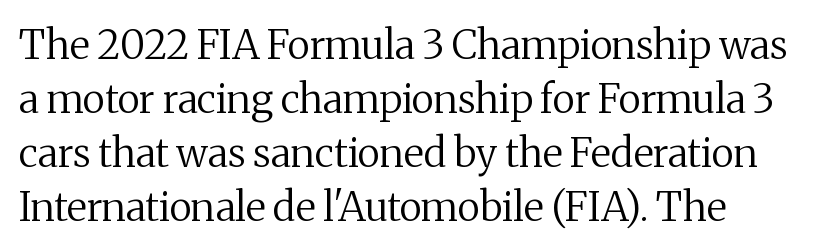
Q: Is the text bold? A: No.
Q: Is the text italic (slanted)? A: No, it is upright.
Q: Is the typeface a serif or a sans-serif typeface? A: Serif.
Q: Is the text underlined? A: No.
Q: How is the paragraph aligned? A: Left-aligned.
Q: Is the spacing between letters normal or unusually wide? A: Normal.
Q: Is the spacing between lines tight, normal or loose? A: Normal.
Q: Width (condensed, normal, or wide)? A: Normal.
Q: Stroke contrast? A: Medium.
Q: x-height? A: Medium.
Q: Monospaced? A: No.
